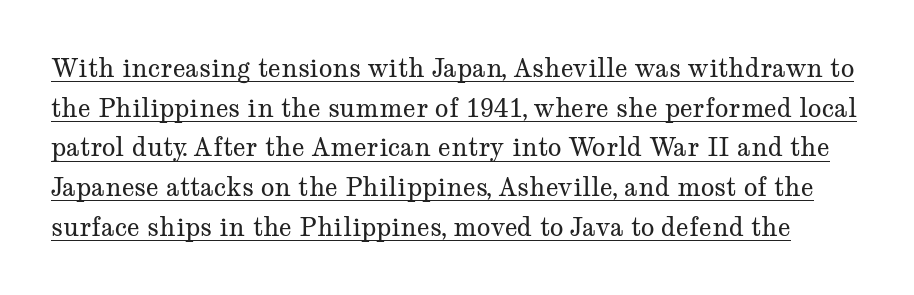
Leading: standard. Characters remain perfectly vertical along every line. Unbolded letterforms with no extra heft. Short note: letters normally spaced.
